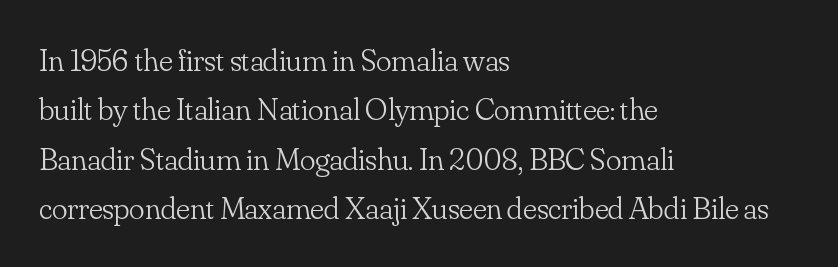
{"serif": "yes", "italic": "no", "bold": "no", "weight": "light", "width": "normal", "stroke_contrast": "low", "x_height": "small", "monospaced": "no", "underline": "no", "align": "left", "line_spacing": "normal", "line_spacing_ratio": 1.54, "letter_spacing": "normal", "letter_spacing_em": 0.0, "glyph_px": 32}
